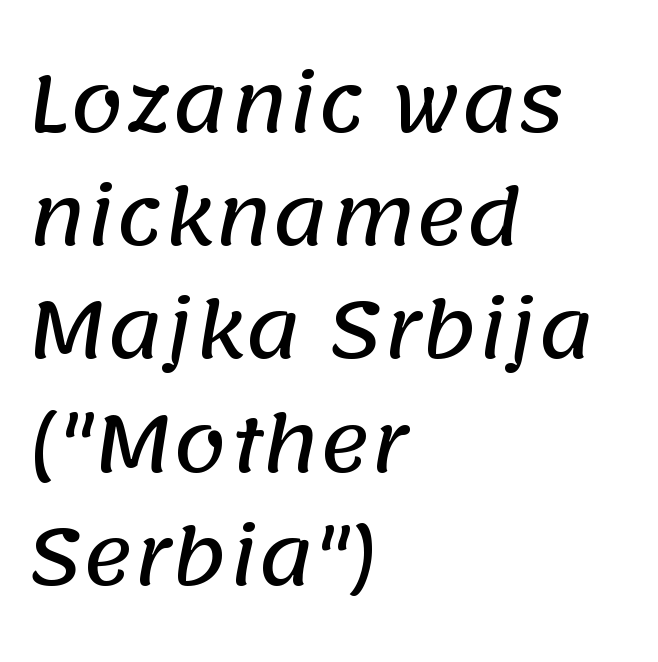
Q: Is the typeface a serif or a sans-serif typeface? A: Sans-serif.
Q: Is the text underlined? A: No.
Q: How is the paragraph aligned? A: Left-aligned.
Q: Is the spacing between letters normal or unusually wide? A: Normal.
Q: Is the spacing between lines tight, normal or loose? A: Normal.
Q: Width (condensed, normal, or wide)? A: Normal.
Q: Stroke contrast? A: Low.
Q: x-height? A: Large.
Q: Monospaced? A: No.
